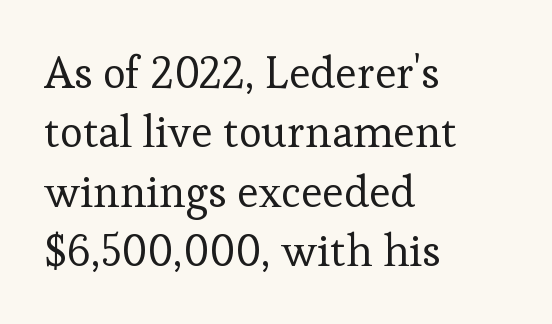
The image shows 44 px regular-weight serif type, upright; set left-aligned, normal line spacing (1.35x), normal letter spacing, not underlined; low stroke contrast and a medium x-height.
